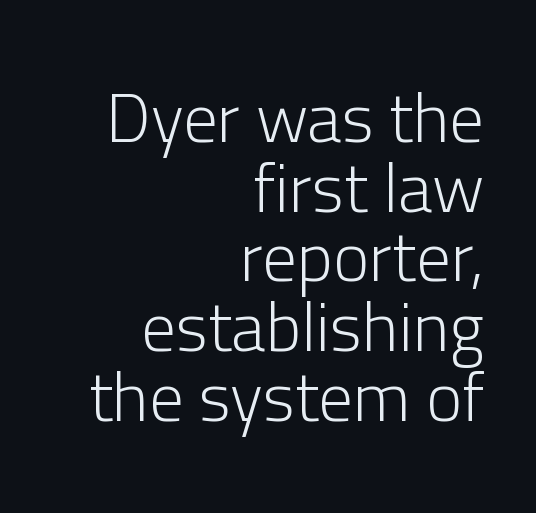
{"serif": "no", "italic": "no", "bold": "no", "weight": "light", "width": "normal", "stroke_contrast": "low", "x_height": "medium", "monospaced": "no", "underline": "no", "align": "right", "line_spacing": "tight", "line_spacing_ratio": 1.01, "letter_spacing": "normal", "letter_spacing_em": 0.0, "glyph_px": 69}
